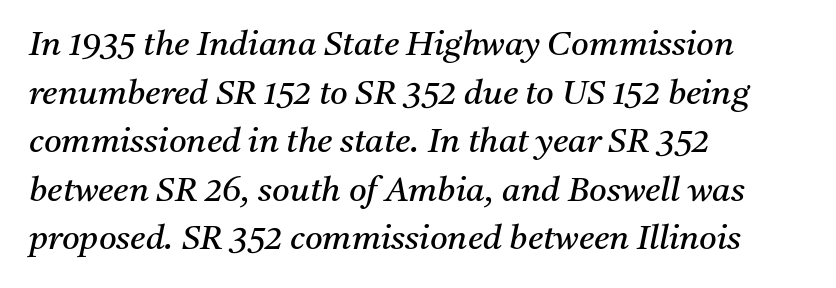
Looks like regular typesetting: each glyph gets only the width it needs. A quiet, ordinary-to-light weight characterises the typeface. This sample uses plain, unmodified letter spacing. The strip under each line holds only bare page. Would a proofreader flag this as italicized? Yes. The paragraph has a hard left edge and a soft right edge.
